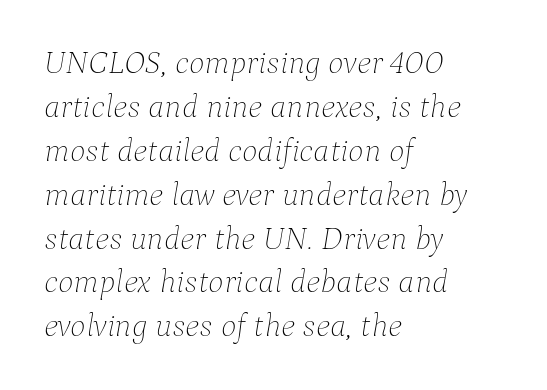
The image shows 33 px thin type, italic (leaning right); set left-aligned, normal line spacing (1.33x), normal letter spacing, not underlined; low stroke contrast and a medium x-height.
